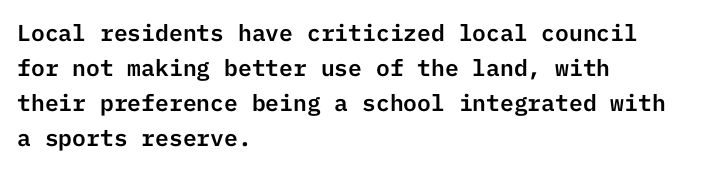
Left-aligned paragraph, ragged on the right. This sample uses an upright cut, with every glyph sitting square on the baseline. Only glyphs here, with clear space below each row. In terms of letterspacing, this is plain default setting. The line-height multiplier appears to be the usual default.
